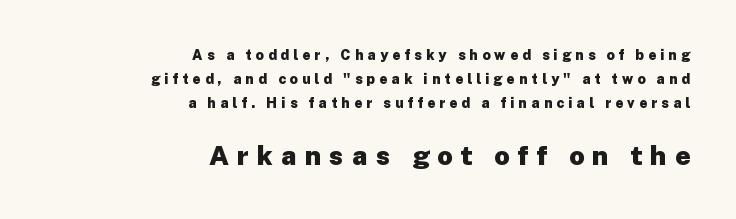
The image shows 27 px bold type, upright; set right-aligned, line spacing 1.71x, unusually wide letter spacing (+0.3 em), not underlined; the second (bottom) block is 1.93x larger.
